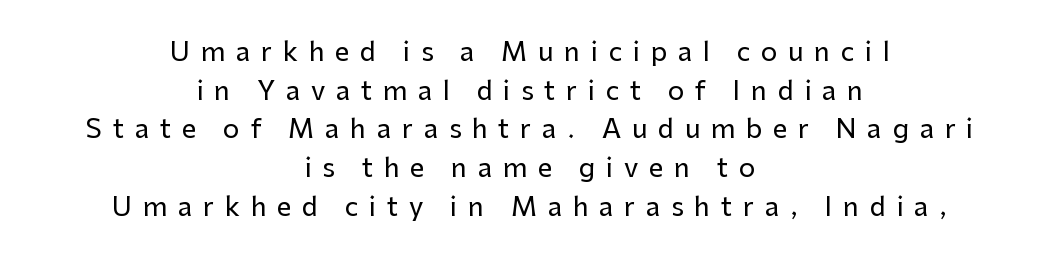
Type without underlining. Every row of glyphs is offset so its center matches the block's center. Honestly, the letter spacing is so wide it's the main thing you notice. The block of text has a typical density, with ordinary space between rows. If you drew a line through each stem, it would be perfectly vertical.
